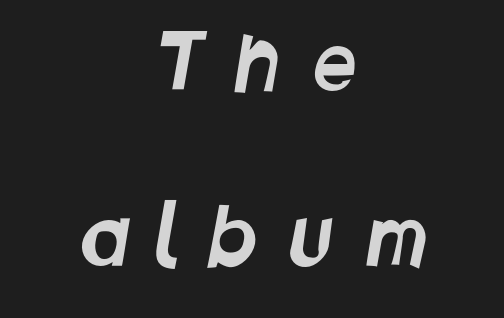
Q: Is the typeface a serif or a sans-serif typeface? A: Sans-serif.
Q: Is the text underlined? A: No.
Q: How is the paragraph aligned? A: Centered.
Q: Is the spacing between letters normal or unusually wide? A: Unusually wide.
Q: Is the spacing between lines tight, normal or loose? A: Loose.
Q: Width (condensed, normal, or wide)? A: Condensed.
Q: Stroke contrast? A: Low.
Q: x-height? A: Large.
Q: Monospaced? A: No.
